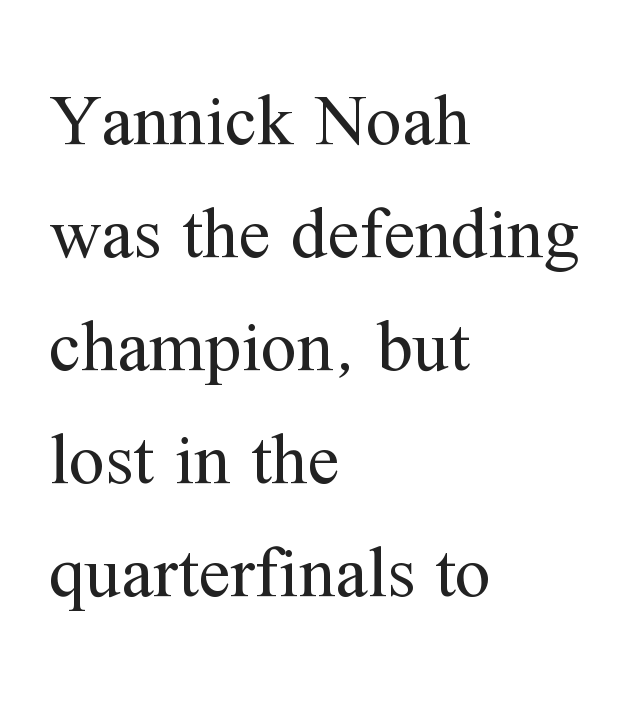
The foot of each line stays bare and open. Each letter keeps its own natural width here, so spacing adapts to shape. Horizontal alignment here is leftward, the default for most running prose. What's the leading like? Ordinary, nothing unusual.
